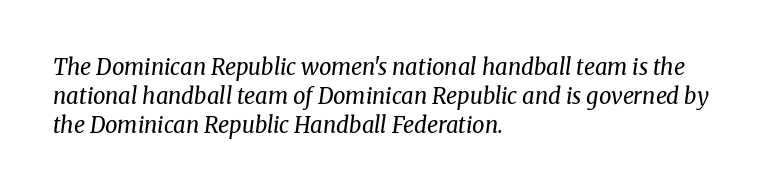
The face used here is rendered with its standard letterfit. This sample keeps an unexceptional amount of space between lines. All the whitespace from short lines collects on the right. The typeface has the unassuming heft of standard copy or less.
